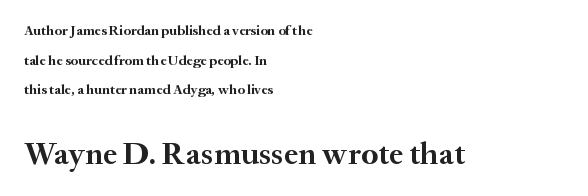
Q: Is the text bold? A: Yes.
Q: Is the text italic (slanted)? A: No, it is upright.
Q: Is the typeface a serif or a sans-serif typeface? A: Serif.
Q: Is the text underlined? A: No.
Q: How is the paragraph aligned? A: Left-aligned.
Q: Is the spacing between letters normal or unusually wide? A: Normal.
Q: Is the spacing between lines tight, normal or loose? A: Loose.
Q: Which block of text is set in a larger size, the first (top) or the second (bottom)? A: The second (bottom) one.
Q: Width (condensed, normal, or wide)? A: Normal.
Q: Stroke contrast? A: Medium.
Q: x-height? A: Small.
Q: Monospaced? A: No.
